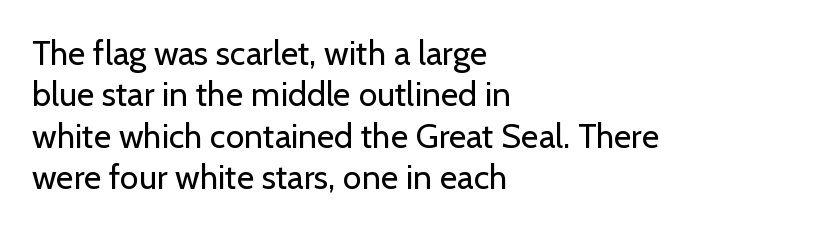
The image shows 34 px regular-weight sans-serif type, upright; set left-aligned, line spacing 1.22x, normal letter spacing, not underlined; low stroke contrast and a medium x-height.
